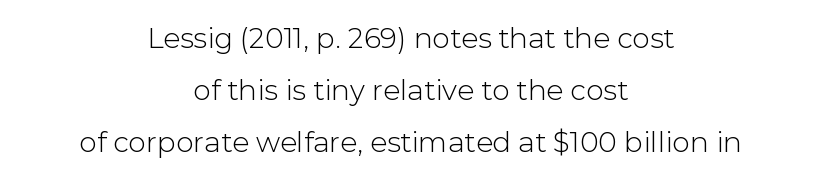
The image shows 28 px sans-serif type, upright; set centered, line spacing 1.85x, normal letter spacing, not underlined; low stroke contrast and a medium x-height.
